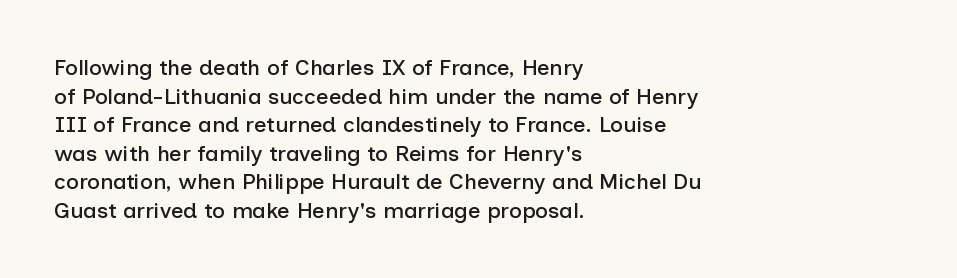
{"italic": "no", "underline": "no", "align": "left", "line_spacing": "normal", "line_spacing_ratio": 1.3, "letter_spacing": "normal", "letter_spacing_em": 0.0, "glyph_px": 22}
